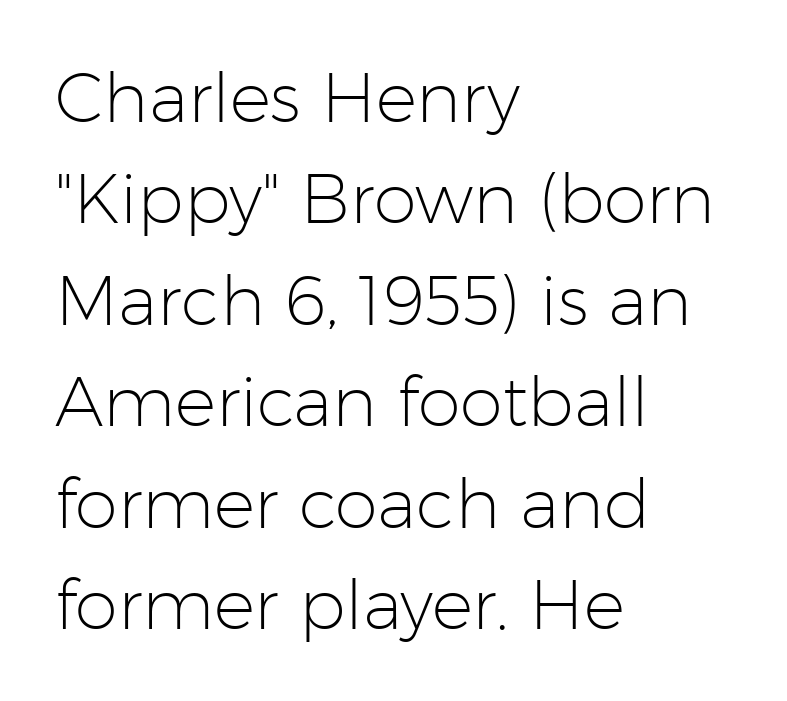
The image shows 69 px light sans-serif type, upright; set left-aligned, normal line spacing (1.47x), normal letter spacing, not underlined; low stroke contrast and a medium x-height.
